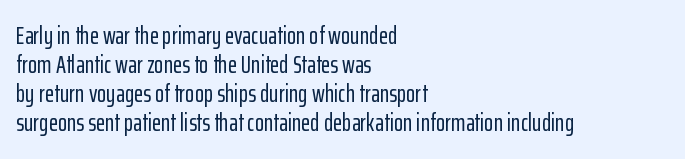
Q: Is the text italic (slanted)? A: No, it is upright.
Q: Is the text underlined? A: No.
Q: How is the paragraph aligned? A: Left-aligned.
Q: Is the spacing between letters normal or unusually wide? A: Normal.
